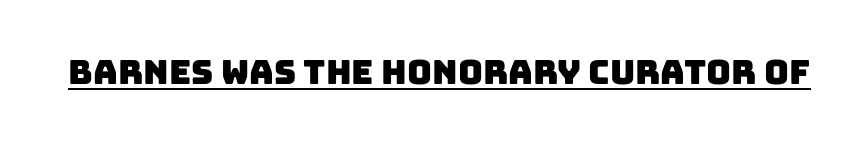
The image shows 34 px sans-serif type; set normal letter spacing, underlined; low stroke contrast and a large x-height.
